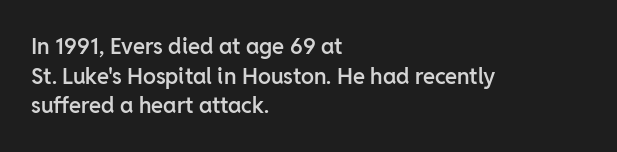
No word sits above an underline. Look at the stroke-to-counter ratio: somewhat heavy, a semibold. When letters stand straight like this, we call the style roman or upright. Observe the ordinary spacing: letters are neighbours, not strangers. The space between consecutive lines is moderate.
